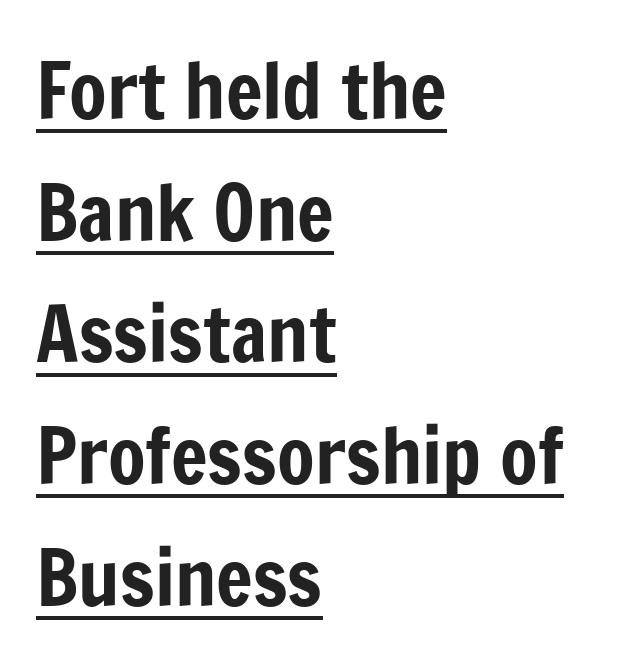
Q: Is the text italic (slanted)? A: No, it is upright.
Q: Is the typeface a serif or a sans-serif typeface? A: Sans-serif.
Q: Is the text underlined? A: Yes.
Q: How is the paragraph aligned? A: Left-aligned.
Q: Is the spacing between letters normal or unusually wide? A: Normal.
Q: Is the spacing between lines tight, normal or loose? A: Normal.
Q: Width (condensed, normal, or wide)? A: Condensed.
Q: Stroke contrast? A: Low.
Q: x-height? A: Medium.
Q: Monospaced? A: No.
